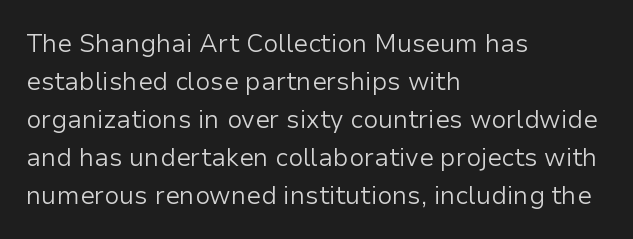
{"italic": "no", "bold": "no", "underline": "no", "align": "left", "line_spacing": "normal", "line_spacing_ratio": 1.52, "letter_spacing": "normal", "letter_spacing_em": 0.0, "glyph_px": 25}
